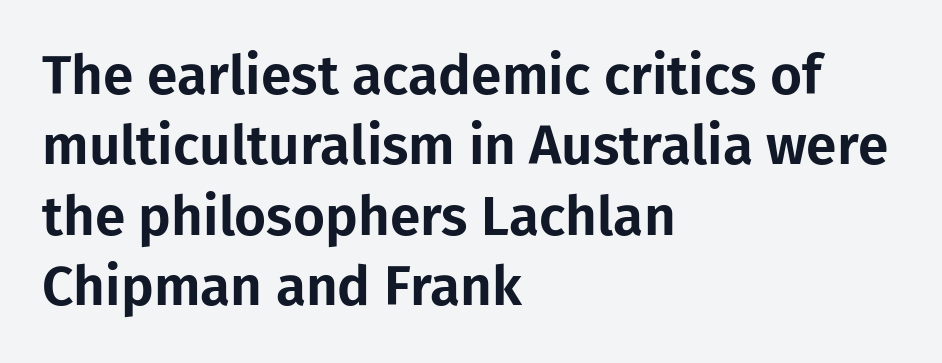
The image shows 55 px sans-serif type, upright; set left-aligned, normal line spacing (1.28x), normal letter spacing, not underlined; low stroke contrast and a medium x-height.
